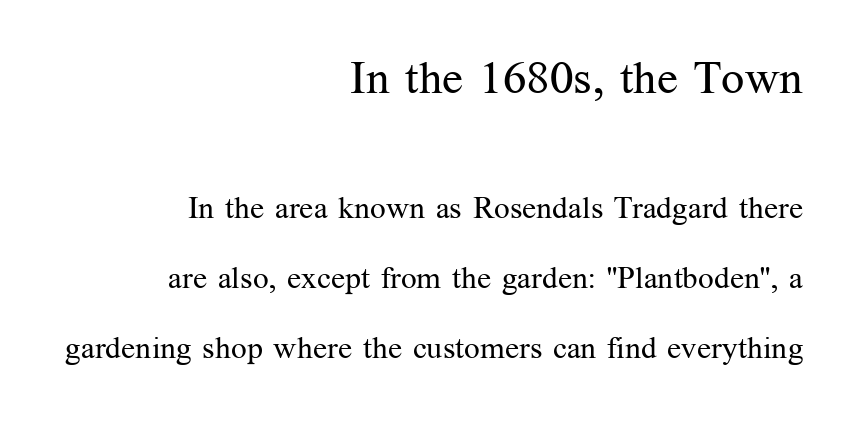
No word sits above an underline. The initial chunk of copy outweighs the following chunk in type size. Check where the strokes stop: tiny serifs finish them off. Caption: multi-line text, flush right, ragged left. How are the letters spaced? Ordinarily, with no added tracking.
